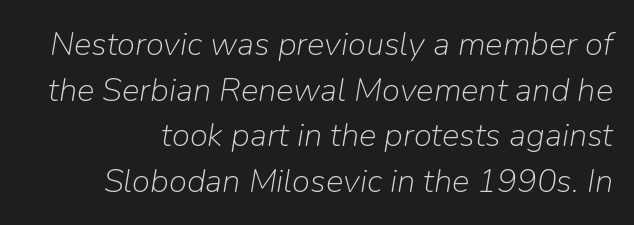
The image shows 33 px light type, italic (leaning right); set normal line spacing (1.38x), normal letter spacing, not underlined; low stroke contrast and a medium x-height.
